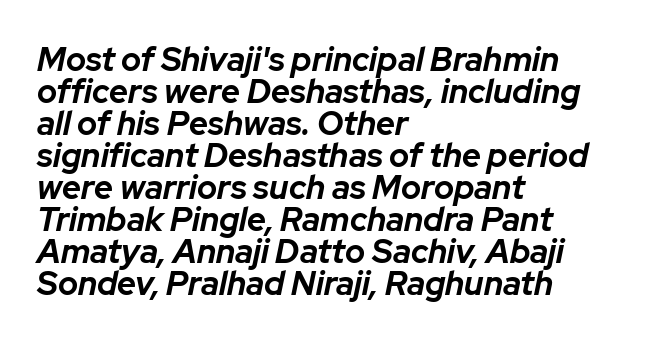
Q: Is the text bold? A: Yes.
Q: Is the text italic (slanted)? A: Yes, it leans right by about 12 degrees.
Q: Is the text underlined? A: No.
Q: How is the paragraph aligned? A: Left-aligned.
Q: Is the spacing between letters normal or unusually wide? A: Normal.
Q: Is the spacing between lines tight, normal or loose? A: Tight.
Q: Width (condensed, normal, or wide)? A: Normal.
Q: Stroke contrast? A: Low.
Q: x-height? A: Medium.
Q: Monospaced? A: No.
